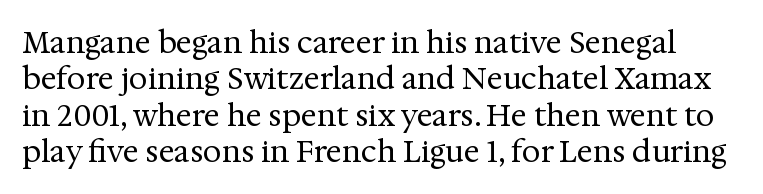
The image shows 30 px regular-weight serif type, upright; set line spacing 1.21x, normal letter spacing, not underlined; medium stroke contrast and a medium x-height.
